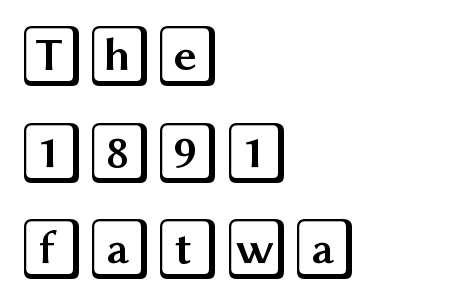
Designer's note — italics off, roman on. The passage shown stacks its lines at a standard gap. These lines stack with their left ends in a neat column. Type without underlining. Characters follow at the spacing the type designer built in.
